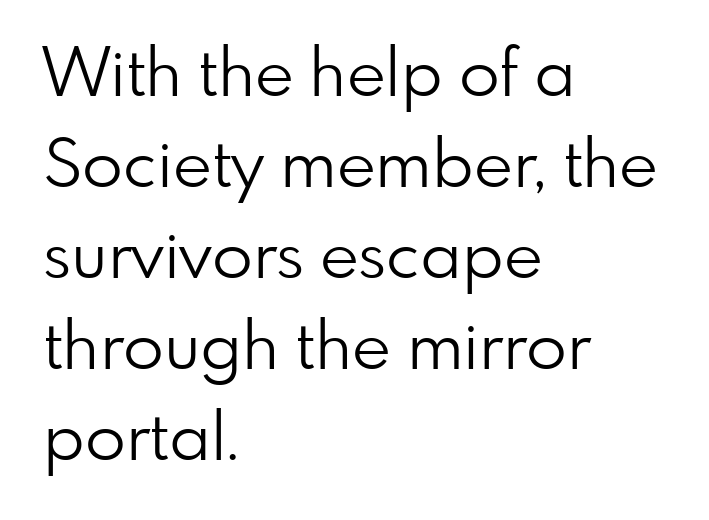
The image shows 67 px light sans-serif type, upright; set left-aligned, normal line spacing (1.36x), normal letter spacing, not underlined; low stroke contrast and a small x-height.
